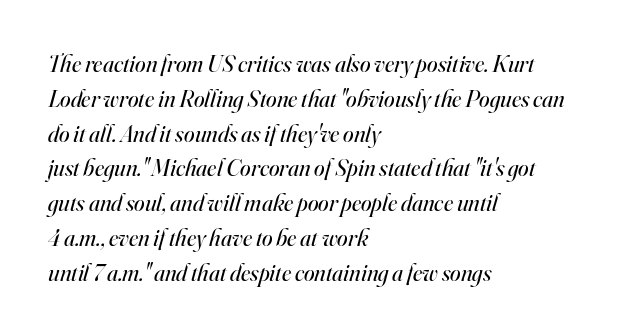
{"italic": "yes", "lean": "right", "slant_degrees": 16, "bold": "no", "underline": "no", "align": "left", "line_spacing": "normal", "line_spacing_ratio": 1.45, "letter_spacing": "normal", "letter_spacing_em": 0.0, "glyph_px": 24}
